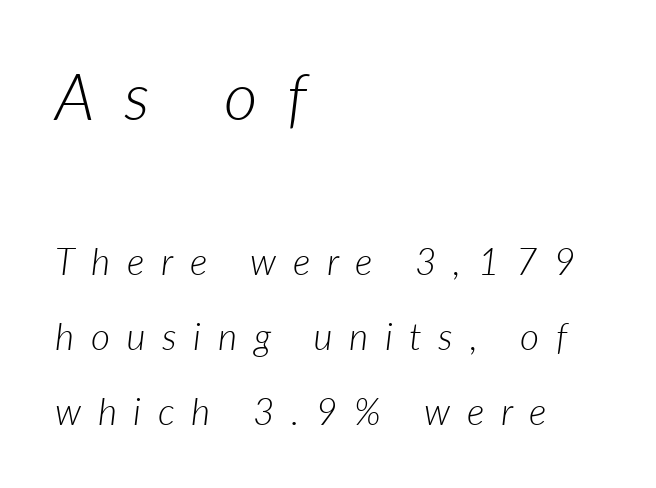
The image shows 65 px light type, italic (leaning right); set left-aligned, loose line spacing (2.02x), unusually wide letter spacing (+0.45 em), not underlined; the first (top) block is 1.76x larger; low stroke contrast and a medium x-height.
